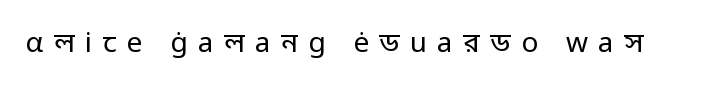
Q: Is the text bold? A: No.
Q: Is the text italic (slanted)? A: No, it is upright.
Q: Is the typeface a serif or a sans-serif typeface? A: Sans-serif.
Q: Is the text underlined? A: No.
Q: Is the spacing between letters normal or unusually wide? A: Unusually wide.
Q: Width (condensed, normal, or wide)? A: Normal.
Q: Stroke contrast? A: Low.
Q: x-height? A: Medium.
Q: Monospaced? A: No.
